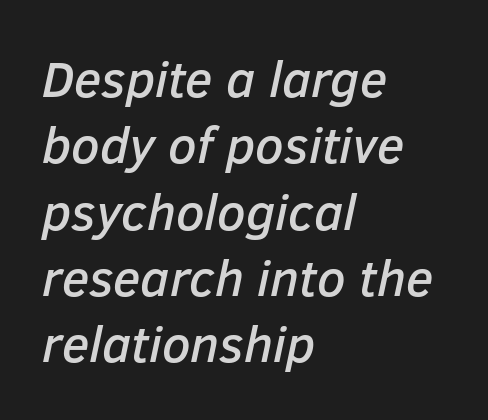
The image shows 51 px text type, italic (leaning right); set left-aligned, normal line spacing (1.3x), normal letter spacing, not underlined; low stroke contrast and a medium x-height.
